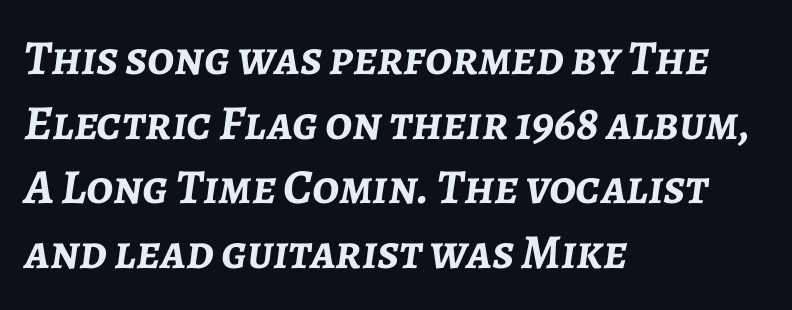
Unmarked baselines from the first word to the last. You could not count columns in this text — the font is proportionally spaced. The characters look thick and weighty, a clear bold. Observe the ordinary spacing: letters are neighbours, not strangers. Interline gaps are of average width in this sample. Is the type slanted? Yes — the strokes lean at a clear angle.
